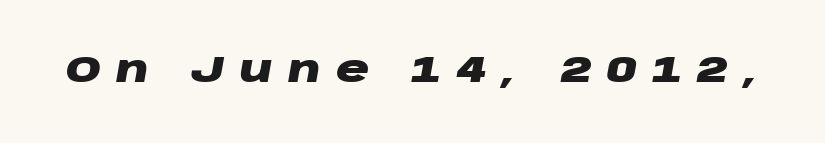
Q: Is the text bold? A: Yes.
Q: Is the text italic (slanted)? A: Yes, it leans right by about 10 degrees.
Q: Is the text underlined? A: No.
Q: Is the spacing between letters normal or unusually wide? A: Unusually wide.
Q: Width (condensed, normal, or wide)? A: Wide.
Q: Stroke contrast? A: Low.
Q: x-height? A: Large.
Q: Monospaced? A: No.
